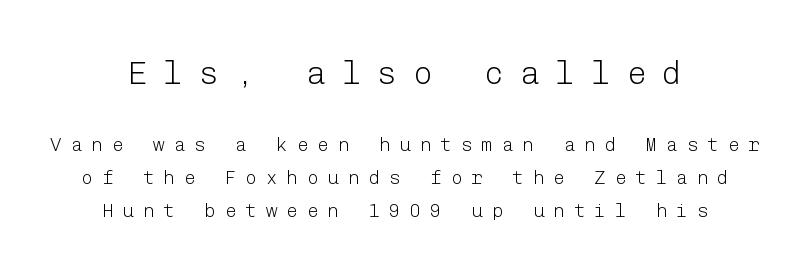
{"serif": "no", "italic": "no", "bold": "no", "weight": "light", "width": "normal", "stroke_contrast": "low", "x_height": "medium", "underline": "no", "align": "center", "line_spacing_ratio": 1.73, "letter_spacing": "wide", "letter_spacing_em": 0.48, "larger_block": "first", "size_ratio": 1.74, "glyph_px": 33}
